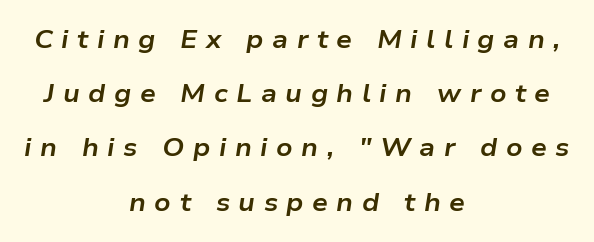
Q: Is the text bold? A: Yes.
Q: Is the text italic (slanted)? A: Yes, it leans right by about 9 degrees.
Q: Is the text underlined? A: No.
Q: How is the paragraph aligned? A: Centered.
Q: Is the spacing between letters normal or unusually wide? A: Unusually wide.
Q: Is the spacing between lines tight, normal or loose? A: Loose.
